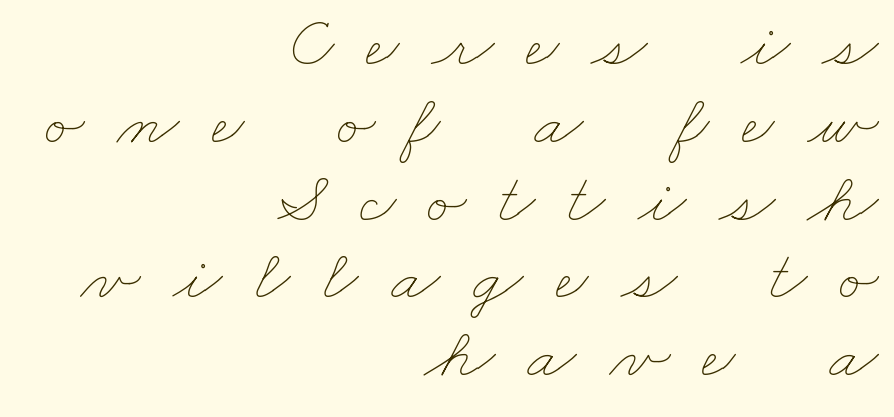
Q: Is the text bold? A: No.
Q: Is the text underlined? A: No.
Q: How is the paragraph aligned? A: Right-aligned.
Q: Is the spacing between letters normal or unusually wide? A: Unusually wide.
Q: Is the spacing between lines tight, normal or loose? A: Tight.
Q: Width (condensed, normal, or wide)? A: Wide.
Q: Stroke contrast? A: Low.
Q: x-height? A: Small.
Q: Monospaced? A: No.
